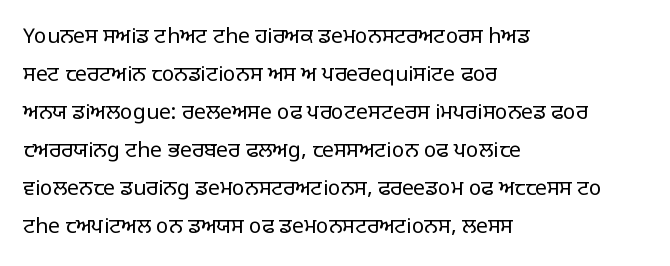
Q: Is the text bold? A: No.
Q: Is the text italic (slanted)? A: No, it is upright.
Q: Is the text underlined? A: No.
Q: How is the paragraph aligned? A: Left-aligned.
Q: Is the spacing between letters normal or unusually wide? A: Normal.
